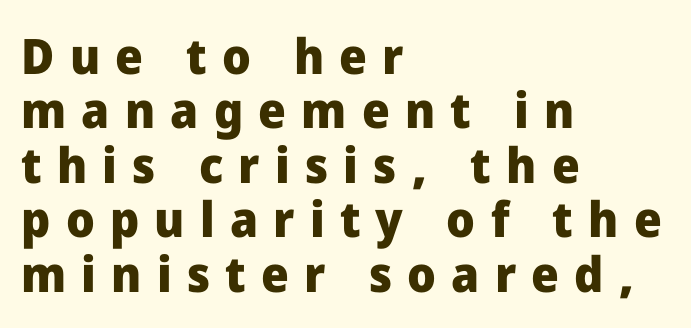
Here the designer chose a conventional face with non-uniform glyph widths. The rag falls on the right side of this text block. A clean baseline with only descenders dipping below it. These lines huddle together more closely than default settings would place them.
